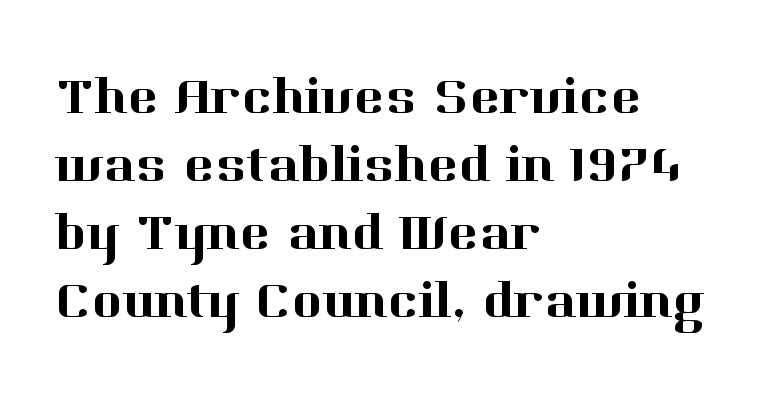
The image shows 52 px serif type, upright; set left-aligned, normal line spacing (1.31x), normal letter spacing, not underlined; high stroke contrast and a medium x-height.
